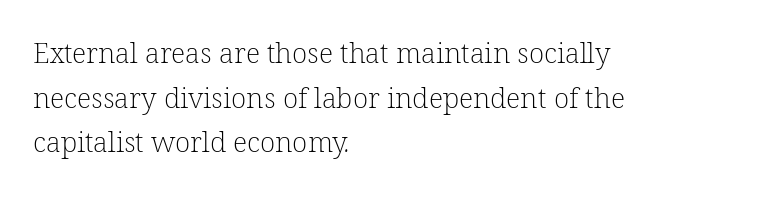
The face used here is rendered with its standard letterfit. The paragraph has a hard left edge and a soft right edge. The space between consecutive lines is moderate. Type without underlining. Think of a printed novel: that variable character pitch is what you see here. Summary of weight: not heavy and not bold.
